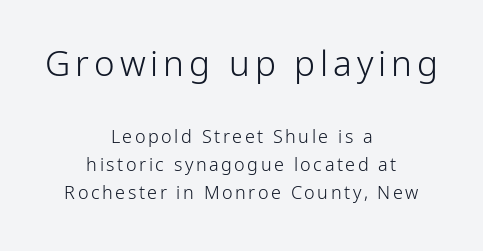
{"serif": "no", "italic": "no", "bold": "no", "weight": "light", "width": "normal", "stroke_contrast": "low", "x_height": "medium", "monospaced": "no", "underline": "no", "align": "center", "line_spacing": "normal", "line_spacing_ratio": 1.57, "larger_block": "first", "size_ratio": 1.94, "glyph_px": 35}
